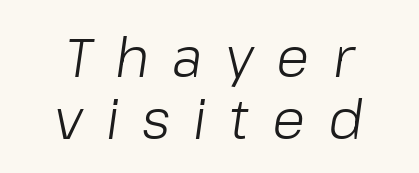
Q: Is the text bold? A: No.
Q: Is the text italic (slanted)? A: Yes, it leans right by about 8 degrees.
Q: Is the text underlined? A: No.
Q: How is the paragraph aligned? A: Centered.
Q: Is the spacing between letters normal or unusually wide? A: Unusually wide.
Q: Is the spacing between lines tight, normal or loose? A: Tight.
Q: Width (condensed, normal, or wide)? A: Normal.
Q: Stroke contrast? A: Low.
Q: x-height? A: Medium.
Q: Monospaced? A: No.
